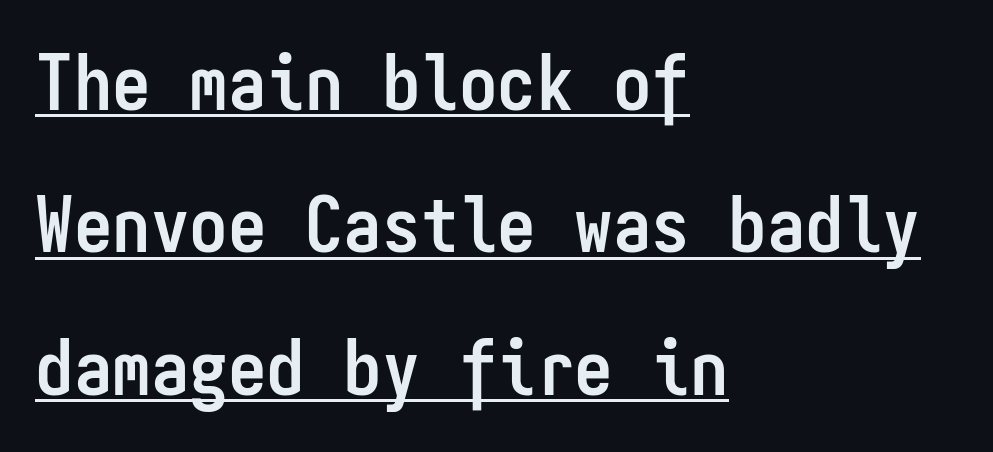
Q: Is the text bold? A: Yes.
Q: Is the text italic (slanted)? A: No, it is upright.
Q: Is the typeface a serif or a sans-serif typeface? A: Sans-serif.
Q: Is the text underlined? A: Yes.
Q: How is the paragraph aligned? A: Left-aligned.
Q: Is the spacing between letters normal or unusually wide? A: Normal.
Q: Width (condensed, normal, or wide)? A: Condensed.
Q: Stroke contrast? A: Low.
Q: x-height? A: Medium.
Q: Monospaced? A: Yes.
